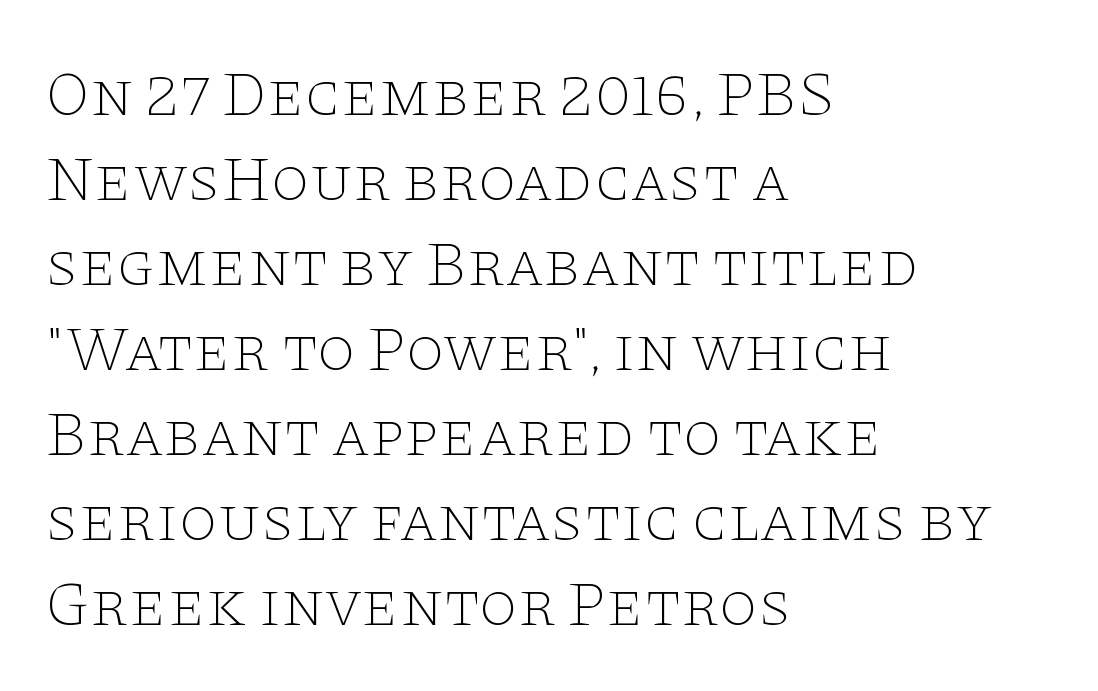
Q: Is the text bold? A: No.
Q: Is the text italic (slanted)? A: No, it is upright.
Q: Is the typeface a serif or a sans-serif typeface? A: Serif.
Q: Is the text underlined? A: No.
Q: How is the paragraph aligned? A: Left-aligned.
Q: Is the spacing between letters normal or unusually wide? A: Normal.
Q: Is the spacing between lines tight, normal or loose? A: Normal.
Q: Width (condensed, normal, or wide)? A: Wide.
Q: Stroke contrast? A: Low.
Q: x-height? A: Large.
Q: Monospaced? A: No.
